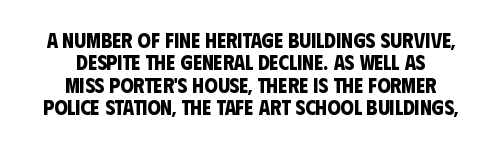
Q: Is the text bold? A: Yes.
Q: Is the text underlined? A: No.
Q: How is the paragraph aligned? A: Centered.
Q: Is the spacing between letters normal or unusually wide? A: Normal.
Q: Is the spacing between lines tight, normal or loose? A: Tight.
